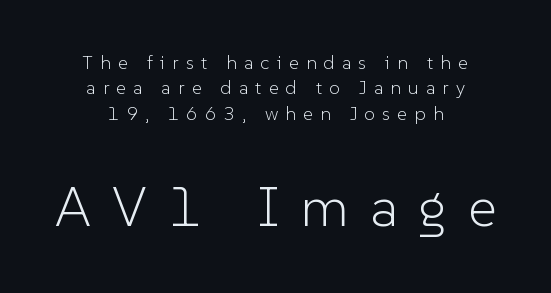
Clear beneath every line of the passage. Each word looks stretched out because of the extra space between its letters. Counters stay open thanks to moderate or lighter strokes. Horizontal bands of white between lines are of average thickness. Reading down the block, each line starts at a different indent, mirrored at its end.
